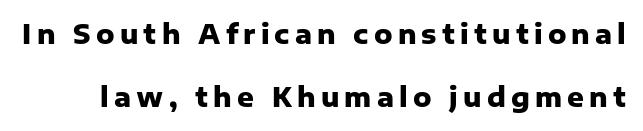
{"italic": "no", "bold": "yes", "underline": "no", "line_spacing": "loose", "line_spacing_ratio": 2.43, "letter_spacing": "wide", "letter_spacing_em": 0.2, "glyph_px": 26}
